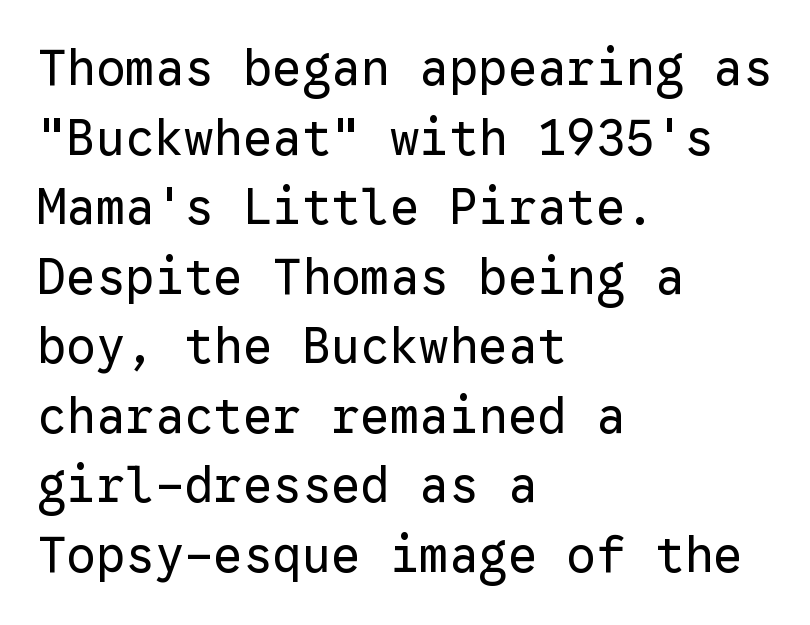
Q: Is the text bold? A: No.
Q: Is the text italic (slanted)? A: No, it is upright.
Q: Is the typeface a serif or a sans-serif typeface? A: Sans-serif.
Q: Is the text underlined? A: No.
Q: How is the paragraph aligned? A: Left-aligned.
Q: Is the spacing between letters normal or unusually wide? A: Normal.
Q: Is the spacing between lines tight, normal or loose? A: Normal.
Q: Width (condensed, normal, or wide)? A: Normal.
Q: Stroke contrast? A: Low.
Q: x-height? A: Medium.
Q: Monospaced? A: Yes.
